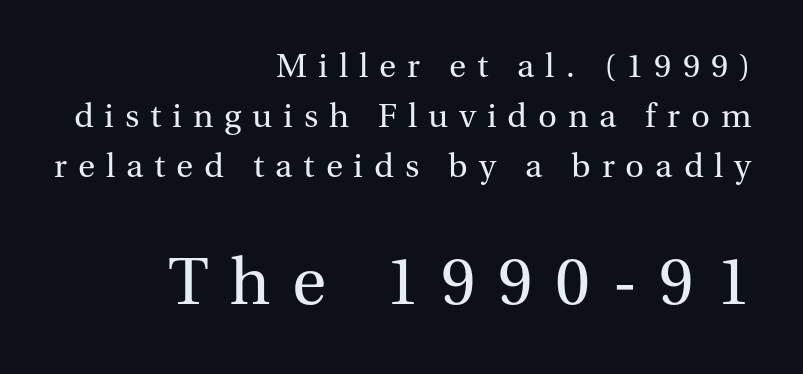
Q: Is the text bold? A: No.
Q: Is the text italic (slanted)? A: No, it is upright.
Q: Is the typeface a serif or a sans-serif typeface? A: Serif.
Q: Is the text underlined? A: No.
Q: How is the paragraph aligned? A: Right-aligned.
Q: Is the spacing between letters normal or unusually wide? A: Unusually wide.
Q: Is the spacing between lines tight, normal or loose? A: Normal.
Q: Which block of text is set in a larger size, the first (top) or the second (bottom)? A: The second (bottom) one.
Q: Width (condensed, normal, or wide)? A: Normal.
Q: Stroke contrast? A: Medium.
Q: x-height? A: Medium.
Q: Monospaced? A: No.
